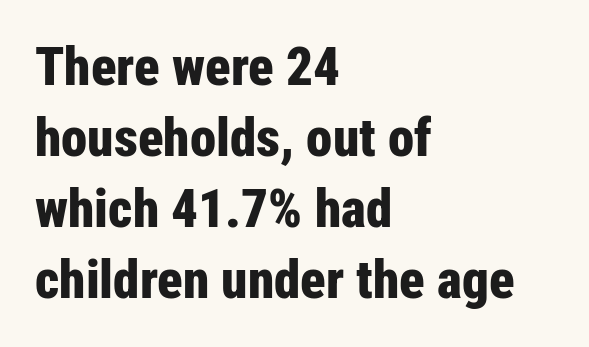
{"serif": "no", "italic": "no", "bold": "yes", "weight": "bold", "width": "condensed", "stroke_contrast": "low", "x_height": "medium", "monospaced": "no", "underline": "no", "align": "left", "line_spacing": "normal", "line_spacing_ratio": 1.34, "letter_spacing": "normal", "letter_spacing_em": 0.0, "glyph_px": 53}
